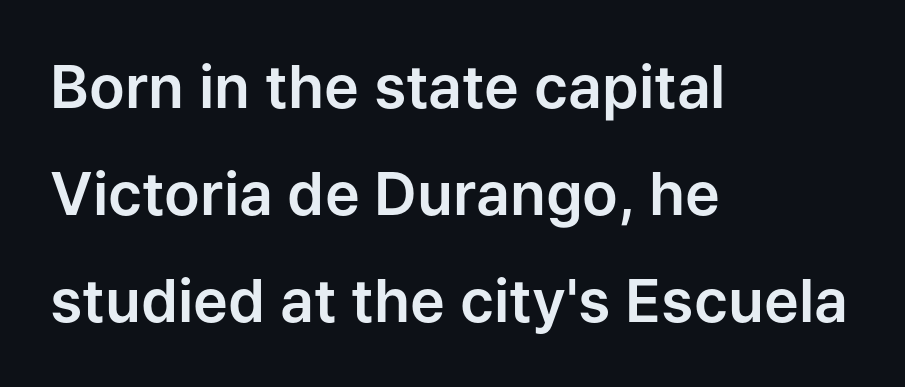
The image shows 59 px sans-serif type, upright; set left-aligned, line spacing 1.81x, normal letter spacing, not underlined; low stroke contrast and a medium x-height.
